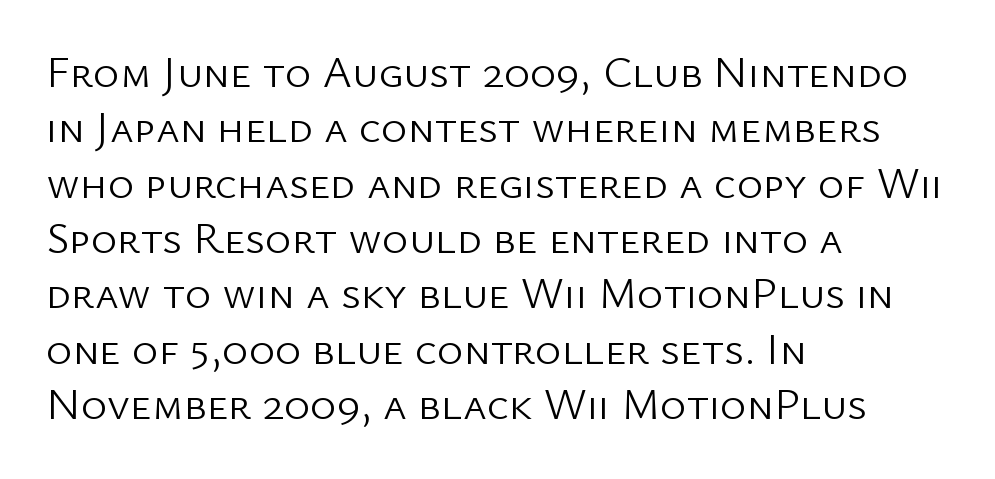
The image shows 45 px light sans-serif type, upright; set left-aligned, line spacing 1.23x, normal letter spacing, not underlined; low stroke contrast and a medium x-height.
